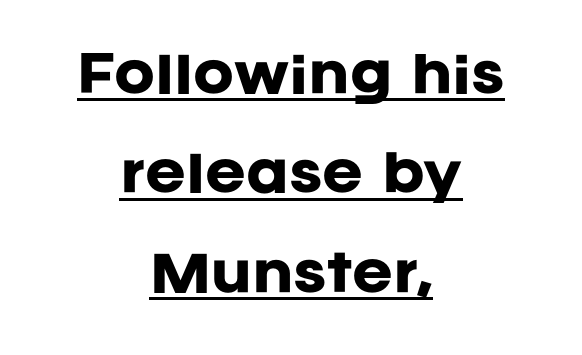
The image shows 49 px heavy sans-serif type, upright; set centered, loose line spacing (2.03x), normal letter spacing, underlined; low stroke contrast and a large x-height.
